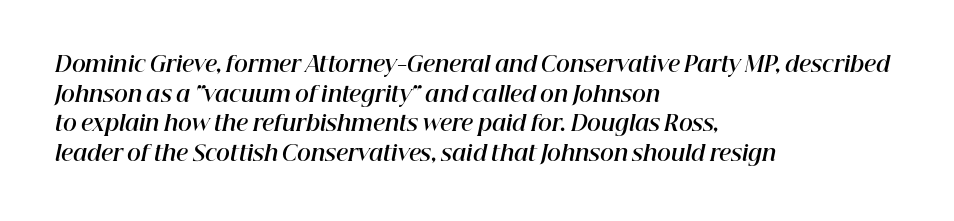
Lines of text with bare space underneath. Typesetter's note: full bold, strokes at maximum text heaviness. Regarding leading, the lines here are spaced in the standard way. Here the glyphs are tracked normally, forming tight word shapes. Italic: yes, the glyphs are oblique.
